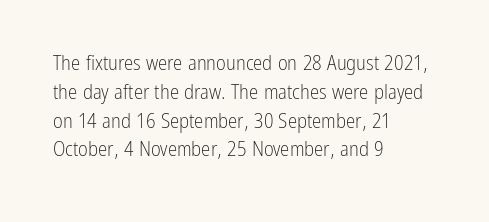
Q: Is the text bold? A: No.
Q: Is the text italic (slanted)? A: No, it is upright.
Q: Is the text underlined? A: No.
Q: How is the paragraph aligned? A: Left-aligned.
Q: Is the spacing between letters normal or unusually wide? A: Normal.
Q: Is the spacing between lines tight, normal or loose? A: Normal.
